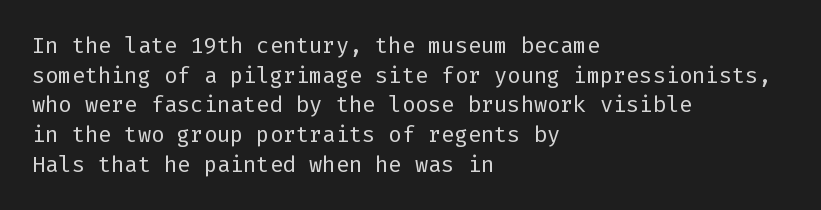
{"italic": "no", "bold": "no", "underline": "no", "align": "left", "line_spacing": "normal", "line_spacing_ratio": 1.35, "letter_spacing": "normal", "letter_spacing_em": 0.0, "glyph_px": 22}
